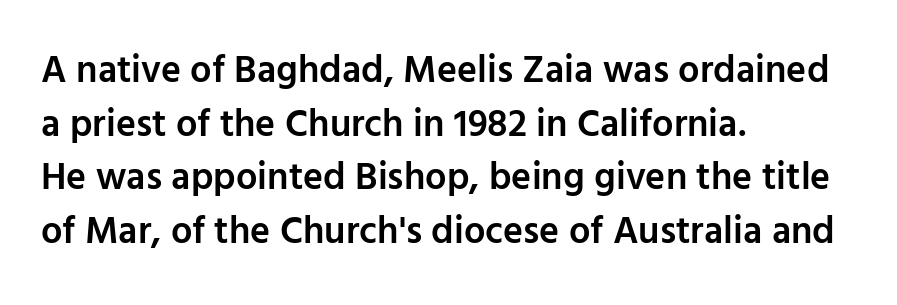
{"serif": "no", "italic": "no", "bold": "semi", "weight": "semibold", "width": "normal", "stroke_contrast": "low", "x_height": "medium", "monospaced": "no", "underline": "no", "align": "left", "line_spacing": "normal", "line_spacing_ratio": 1.41, "letter_spacing": "normal", "letter_spacing_em": 0.0, "glyph_px": 38}
